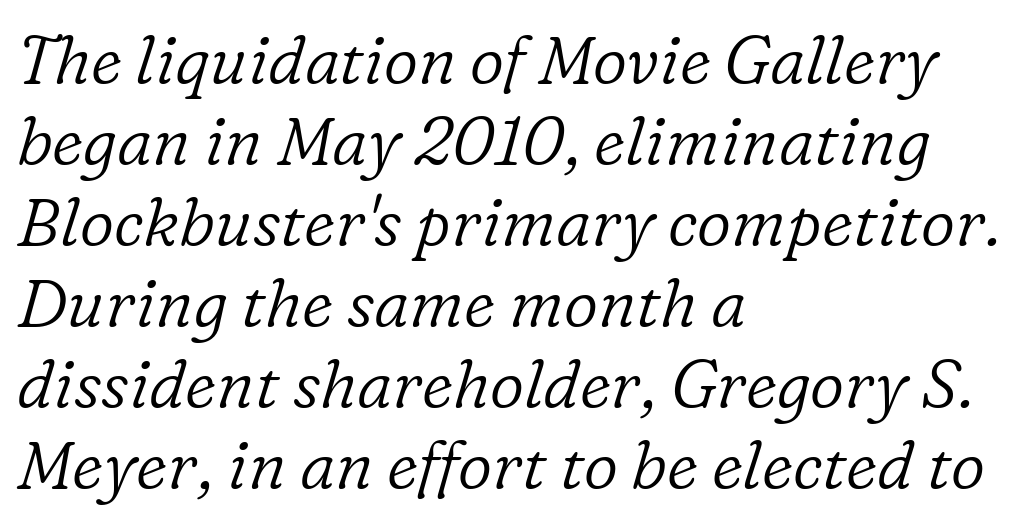
The image shows 67 px light serif type, italic (leaning right); set left-aligned, line spacing 1.21x, normal letter spacing, not underlined; low stroke contrast and a medium x-height.
